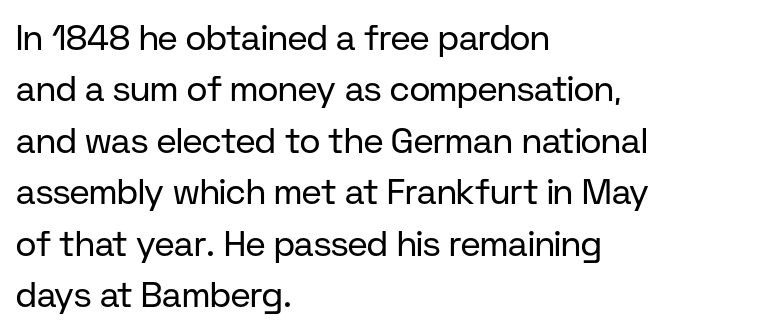
Type without underlining. Ink coverage per letter is moderate at most. Ascenders rise straight up at ninety degrees. Caption: multi-line text, flush left, ragged right. Nobody touched the tracking dial on this one. No feet cap the strokes, marking this as sans-serif type.
